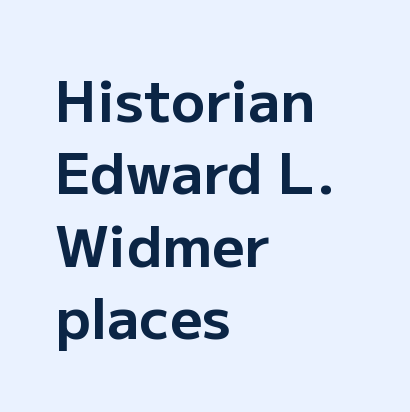
In terms of weight, the rendering is a true, heavy bold. Classification — sans serif. No italicization has been applied; the sample stays upright. The type is set solid horizontally, with unmodified tracking. Is this a fixed-width face? No — the glyphs have proportional, varying widths. Whoever set this chose a conventional vertical rhythm.
